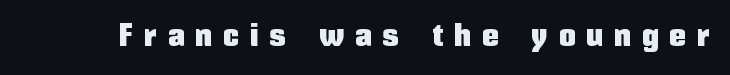
Q: Is the text italic (slanted)? A: No, it is upright.
Q: Is the typeface a serif or a sans-serif typeface? A: Sans-serif.
Q: Is the text underlined? A: No.
Q: Is the spacing between letters normal or unusually wide? A: Unusually wide.
Q: Width (condensed, normal, or wide)? A: Condensed.
Q: Stroke contrast? A: Low.
Q: x-height? A: Medium.
Q: Monospaced? A: No.
